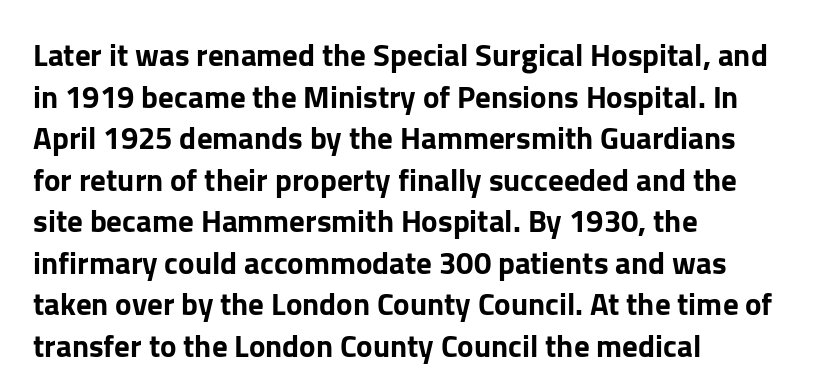
Q: Is the text italic (slanted)? A: No, it is upright.
Q: Is the typeface a serif or a sans-serif typeface? A: Sans-serif.
Q: Is the text underlined? A: No.
Q: How is the paragraph aligned? A: Left-aligned.
Q: Is the spacing between letters normal or unusually wide? A: Normal.
Q: Is the spacing between lines tight, normal or loose? A: Normal.
Q: Width (condensed, normal, or wide)? A: Normal.
Q: Stroke contrast? A: Low.
Q: x-height? A: Medium.
Q: Monospaced? A: No.
